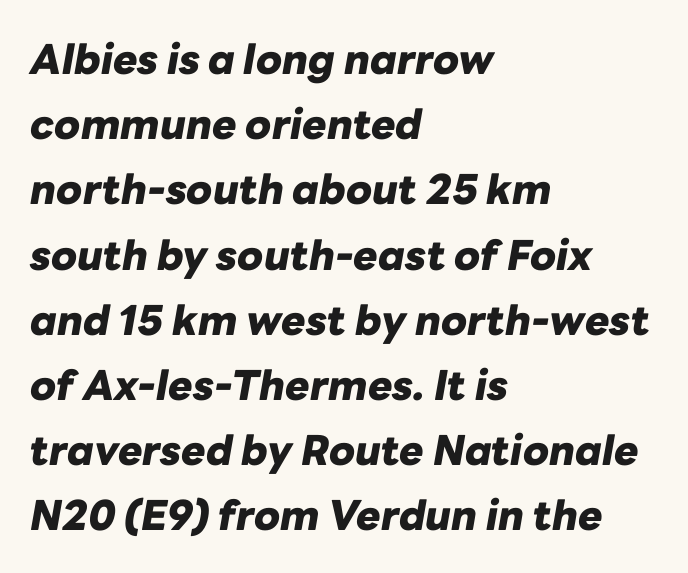
{"italic": "yes", "lean": "right", "slant_degrees": 10, "bold": "yes", "weight": "heavy", "width": "normal", "stroke_contrast": "low", "x_height": "medium", "monospaced": "no", "underline": "no", "align": "left", "line_spacing": "normal", "line_spacing_ratio": 1.59, "letter_spacing": "normal", "letter_spacing_em": 0.0, "glyph_px": 41}
